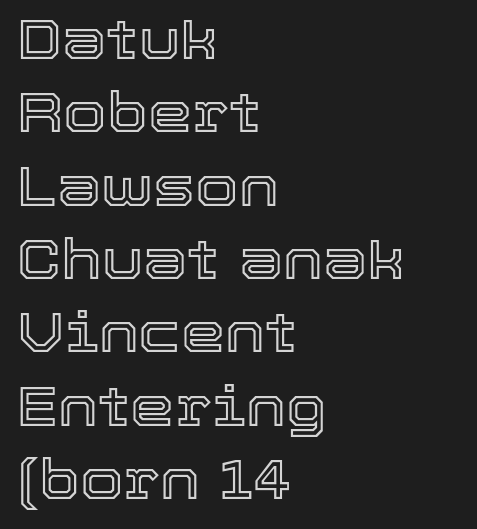
Q: Is the text italic (slanted)? A: No, it is upright.
Q: Is the text underlined? A: No.
Q: How is the paragraph aligned? A: Left-aligned.
Q: Is the spacing between letters normal or unusually wide? A: Normal.
Q: Is the spacing between lines tight, normal or loose? A: Normal.
Q: Width (condensed, normal, or wide)? A: Normal.
Q: x-height? A: Medium.
Q: Monospaced? A: No.
